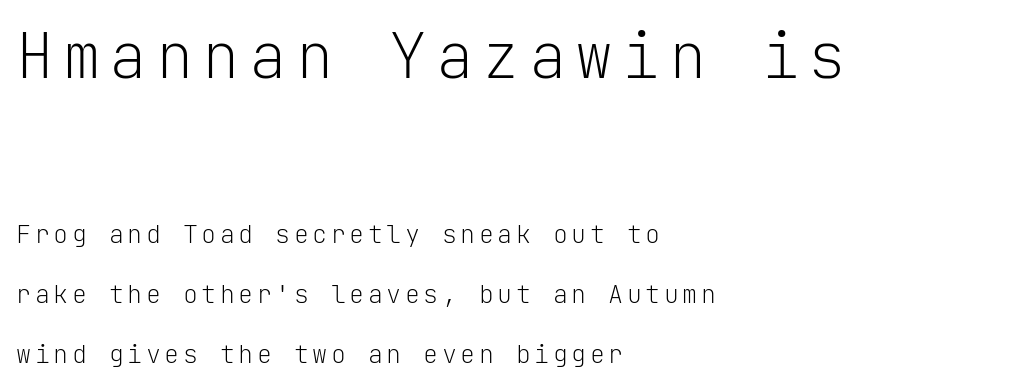
The image shows 63 px light sans-serif type, upright, monospaced; set left-aligned, loose line spacing (2.4x), not underlined; the first (top) block is 2.52x larger; low stroke contrast and a medium x-height.
